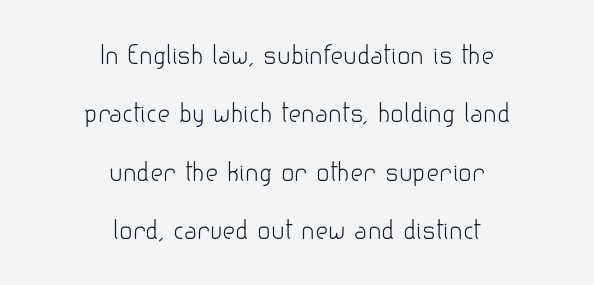
The gaps between neighbouring characters are ordinary and unremarkable. Every stem runs plumb, perpendicular to the baseline. The rag falls on both sides of this text block equally. Line spacing here is loose. The area under the type is left untouched.
